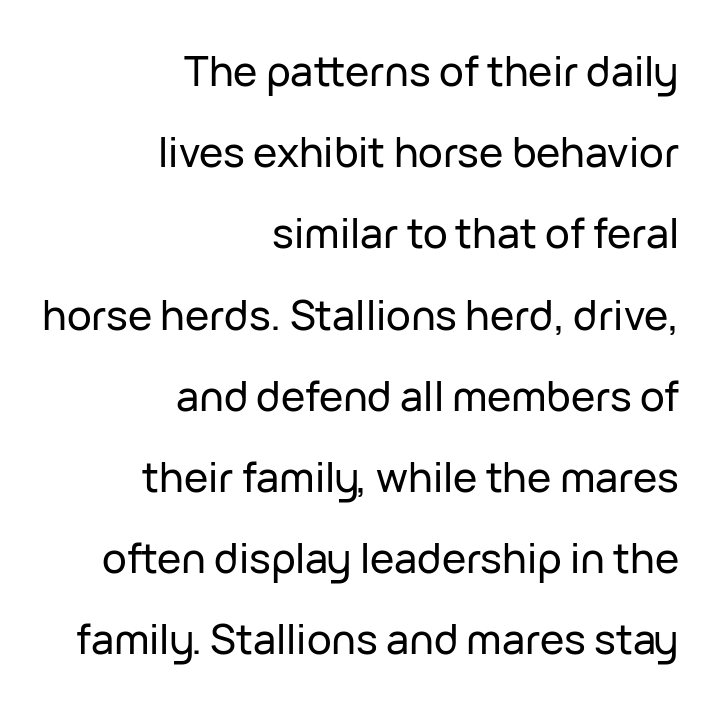
{"serif": "no", "italic": "no", "width": "normal", "stroke_contrast": "low", "x_height": "medium", "monospaced": "no", "underline": "no", "align": "right", "line_spacing": "loose", "line_spacing_ratio": 1.98, "letter_spacing": "normal", "letter_spacing_em": 0.0, "glyph_px": 41}
